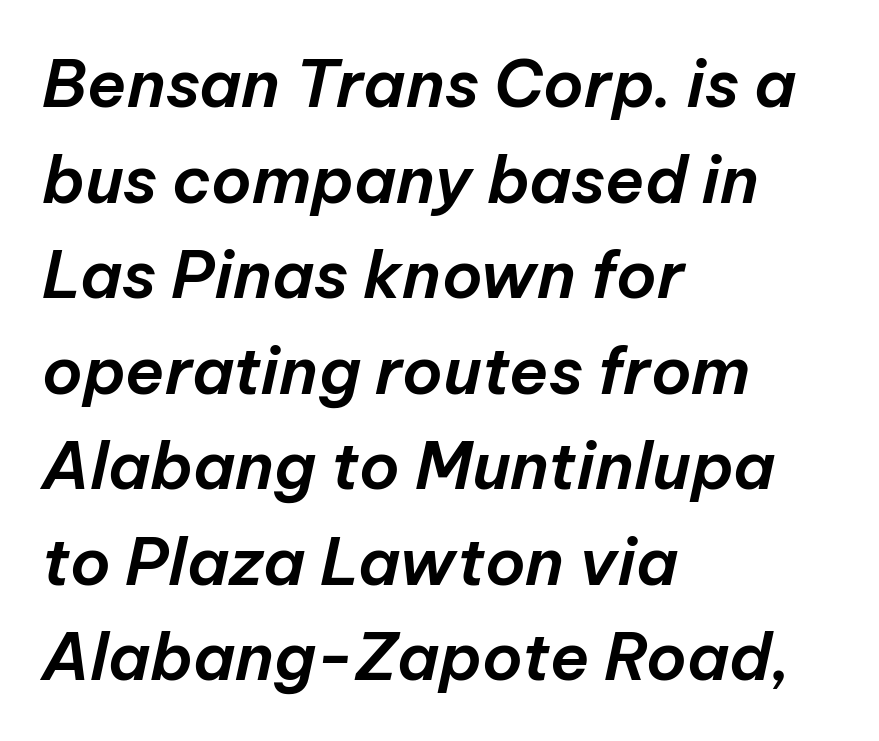
{"italic": "yes", "lean": "right", "slant_degrees": 12, "width": "normal", "stroke_contrast": "low", "x_height": "medium", "monospaced": "no", "underline": "no", "align": "left", "line_spacing": "normal", "line_spacing_ratio": 1.47, "letter_spacing": "normal", "letter_spacing_em": 0.0, "glyph_px": 65}
